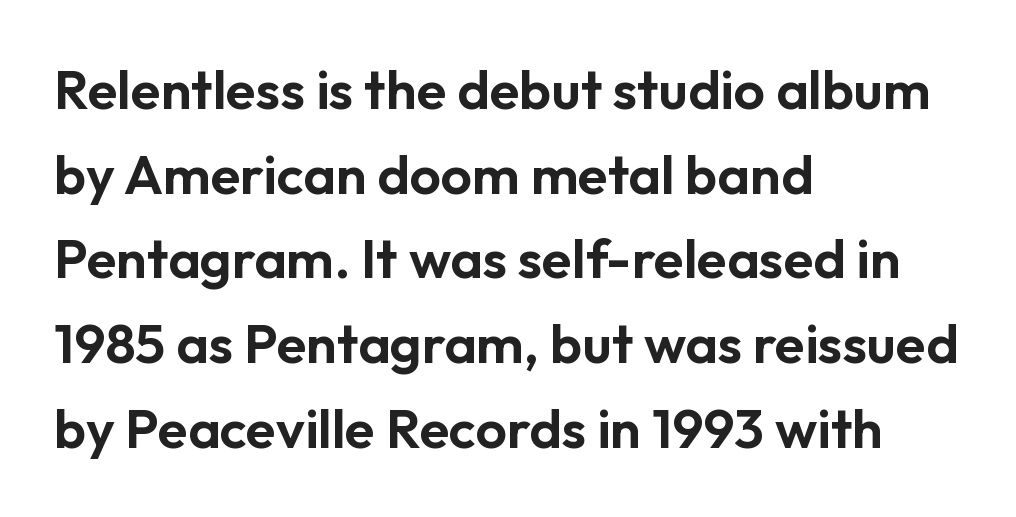
Q: Is the text italic (slanted)? A: No, it is upright.
Q: Is the typeface a serif or a sans-serif typeface? A: Sans-serif.
Q: Is the text underlined? A: No.
Q: How is the paragraph aligned? A: Left-aligned.
Q: Is the spacing between letters normal or unusually wide? A: Normal.
Q: Is the spacing between lines tight, normal or loose? A: Normal.
Q: Width (condensed, normal, or wide)? A: Normal.
Q: Stroke contrast? A: Low.
Q: x-height? A: Medium.
Q: Monospaced? A: No.
